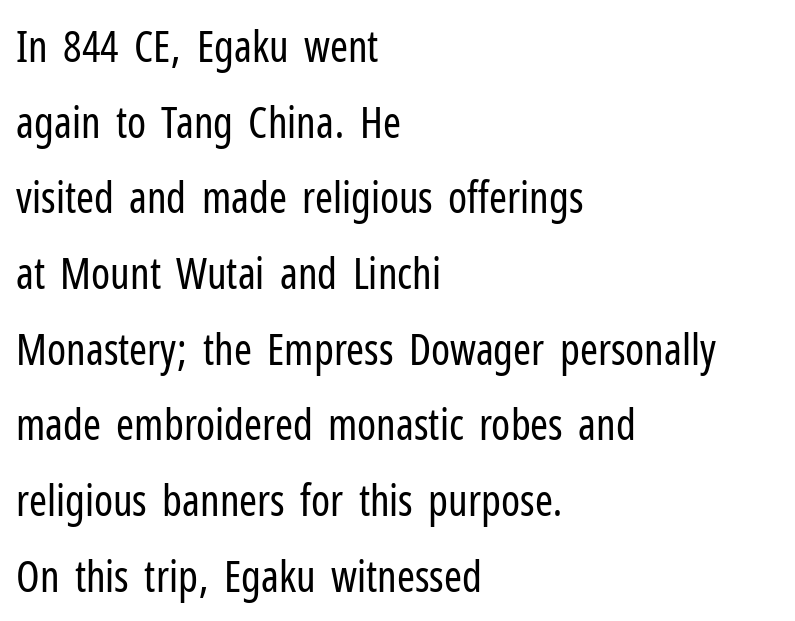
Casual observation: everything's shoved over to the left. No extra tracking has been applied to these lines. You can tell from the bare stems that sans-serif type was used. No letter is thick-stroked: the sample isn't bold. Each letter keeps its own natural width here, so spacing adapts to shape. Quick note: not italic, upright.
